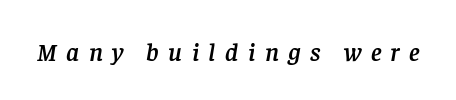
The image shows 26 px text type, italic (leaning right); set unusually wide letter spacing (+0.36 em), not underlined.
